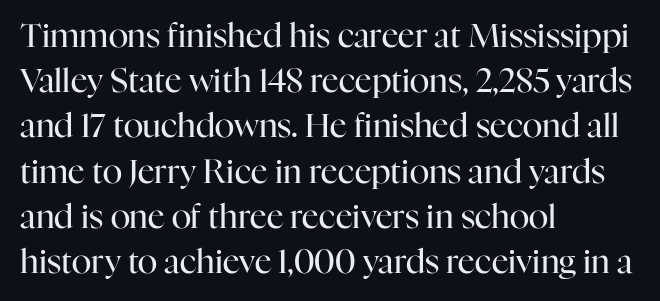
The image shows 33 px regular-weight serif type, upright; set left-aligned, normal line spacing (1.37x), normal letter spacing, not underlined; high stroke contrast and a medium x-height.
